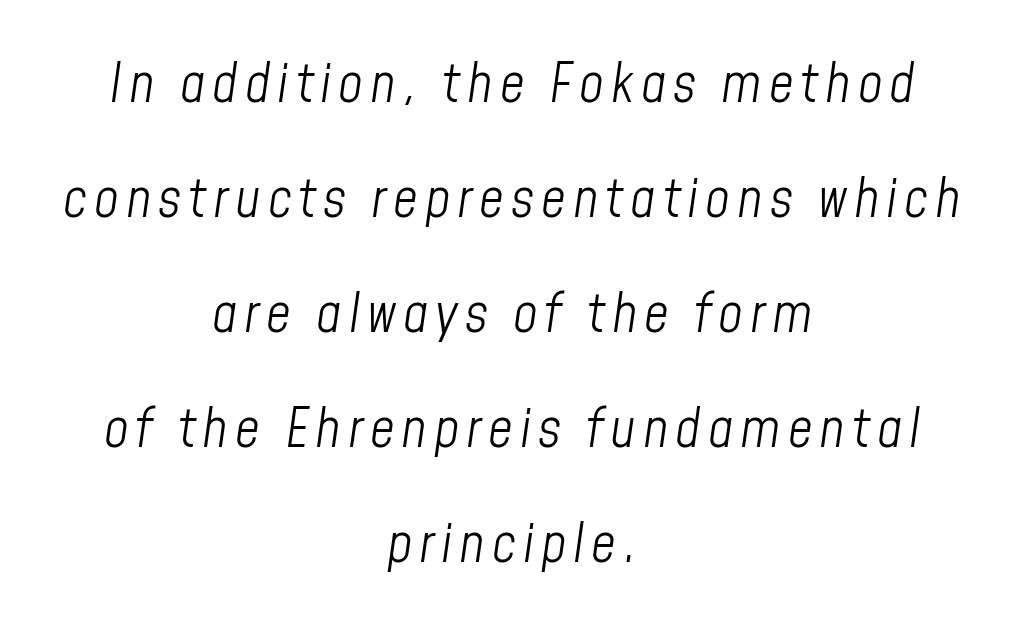
{"italic": "yes", "lean": "right", "slant_degrees": 8, "bold": "no", "weight": "light", "width": "condensed", "stroke_contrast": "low", "x_height": "medium", "monospaced": "no", "underline": "no", "align": "center", "line_spacing": "loose", "line_spacing_ratio": 2.13, "glyph_px": 54}
